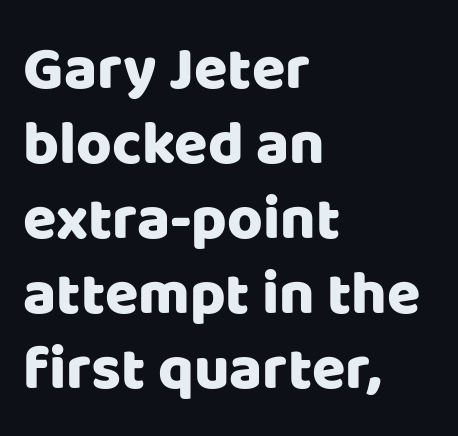
Bare-footed words on every line. A student would call this left alignment; a typographer would say flush left, rag right. The glyphs in this specimen are sans serif. A typesetter would call this proportional, since set widths differ per character. This rendering leaves character spacing at its baseline value. Posture: straight, roman, zero tilt.
